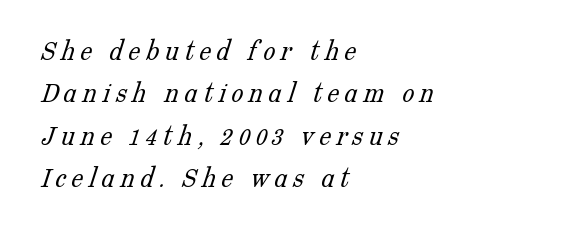
{"serif": "yes", "bold": "no", "weight": "light", "width": "normal", "stroke_contrast": "low", "x_height": "medium", "monospaced": "no", "underline": "no", "align": "left", "line_spacing": "normal", "line_spacing_ratio": 1.41, "glyph_px": 30}
